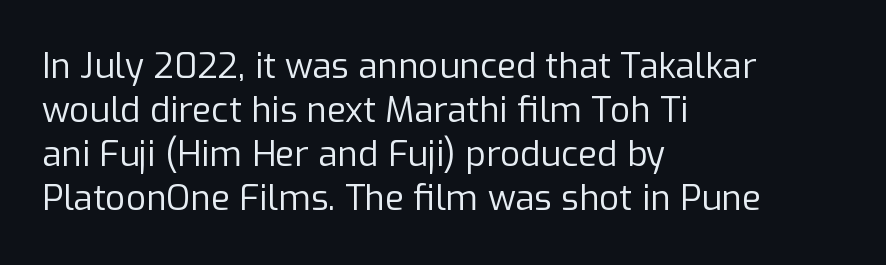
Typographically, this falls in the sans-serif category. No extra tracking has been applied to these lines. Vertically, the passage feels balanced, rows spaced as you'd expect. Reading down the block, your eye returns to a fixed left position each line.
